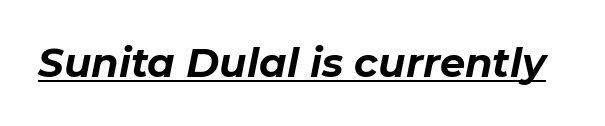
Q: Is the text bold? A: Yes.
Q: Is the text italic (slanted)? A: Yes, it leans right by about 11 degrees.
Q: Is the text underlined? A: Yes.
Q: Is the spacing between letters normal or unusually wide? A: Normal.
Q: Width (condensed, normal, or wide)? A: Normal.
Q: Stroke contrast? A: Low.
Q: x-height? A: Medium.
Q: Monospaced? A: No.
